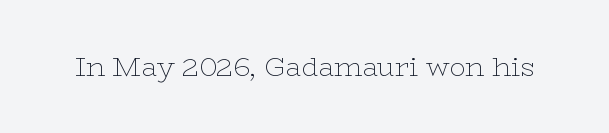
The image shows 27 px text type, upright; set normal letter spacing, not underlined.
